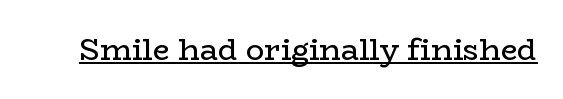
Posture: upright roman. Each letter keeps its own natural width here, so spacing adapts to shape. Nothing unusual about the tracking: characters are spaced as the font intends. Somebody hit Ctrl+U on this one — the words are underlined. Each stroke keeps to a modest, everyday thickness or less. Type style note: has serifs.
